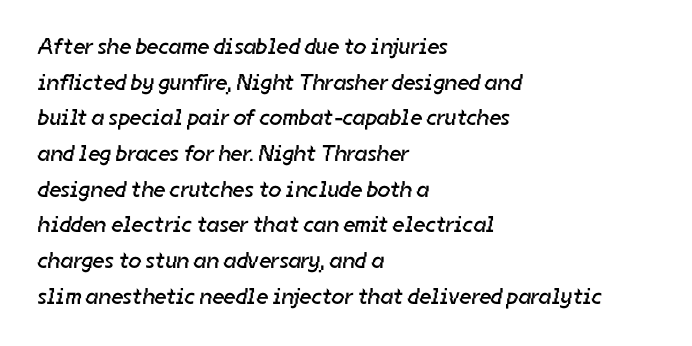
Which margin do the lines hug? The left one — the right edge is uneven. What stands out about the letter spacing? Nothing — it is the standard amount. One glance says typical: line gaps are just what's usual. Check under the words: just untouched page. Weight class: somewhere from thin through regular.
